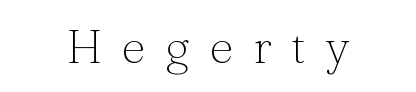
{"serif": "yes", "italic": "no", "bold": "no", "weight": "thin", "width": "normal", "stroke_contrast": "medium", "x_height": "medium", "monospaced": "no", "underline": "no", "align": "center", "letter_spacing": "wide", "letter_spacing_em": 0.42, "glyph_px": 47}
